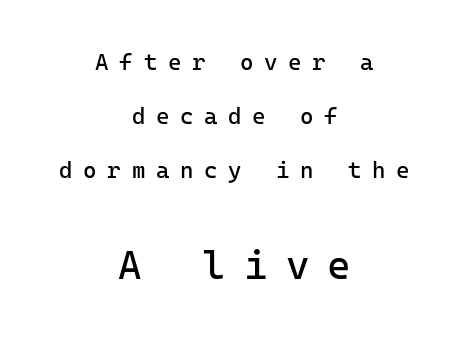
The image shows 40 px regular-weight sans-serif type, upright, monospaced; set centered, loose line spacing (2.34x), unusually wide letter spacing (+0.46 em), not underlined; the second (bottom) block is 1.74x larger; low stroke contrast and a medium x-height.
